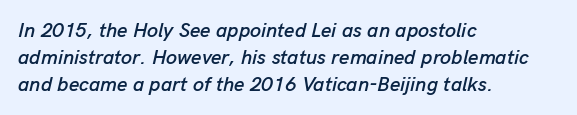
Q: Is the text italic (slanted)? A: Yes, it leans right by about 13 degrees.
Q: Is the text underlined? A: No.
Q: How is the paragraph aligned? A: Left-aligned.
Q: Is the spacing between letters normal or unusually wide? A: Normal.
Q: Is the spacing between lines tight, normal or loose? A: Normal.
